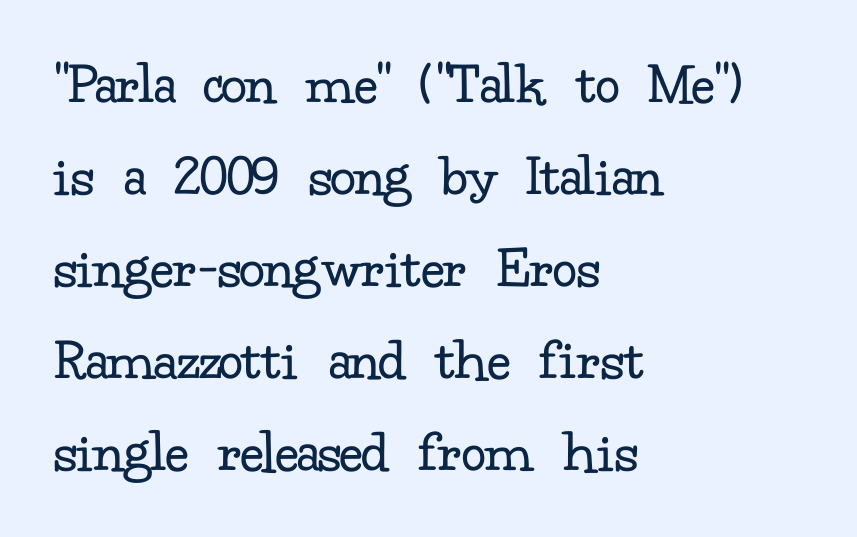
The image shows 61 px regular-weight serif type, upright; set left-aligned, normal line spacing (1.51x), normal letter spacing, not underlined; low stroke contrast and a small x-height.
